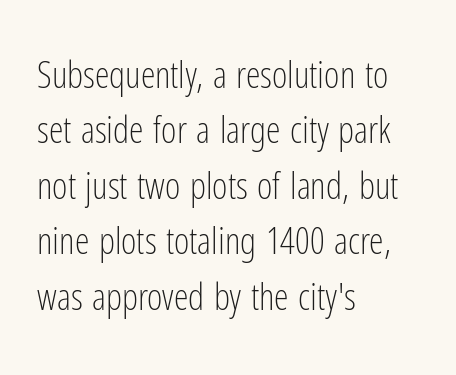
Any mark beneath the type? The region is blank. A classic flush-left, rag-right setting is used for this passage. The typeface chosen for these lines omits serifs. The line texture is even and compact thanks to regular tracking.
